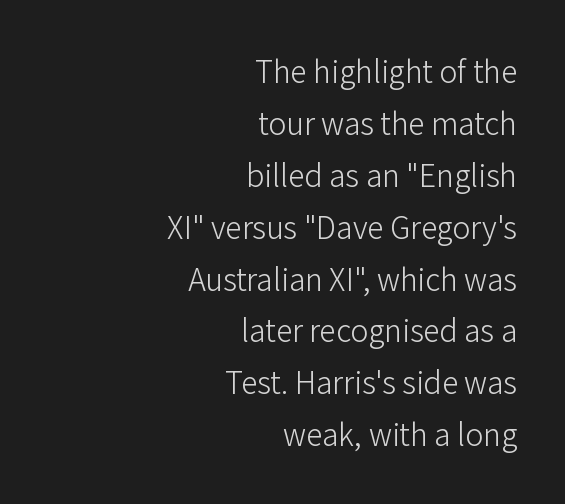
Q: Is the text bold? A: No.
Q: Is the text italic (slanted)? A: No, it is upright.
Q: Is the typeface a serif or a sans-serif typeface? A: Sans-serif.
Q: Is the text underlined? A: No.
Q: How is the paragraph aligned? A: Right-aligned.
Q: Is the spacing between letters normal or unusually wide? A: Normal.
Q: Width (condensed, normal, or wide)? A: Normal.
Q: Stroke contrast? A: Low.
Q: x-height? A: Medium.
Q: Monospaced? A: No.
